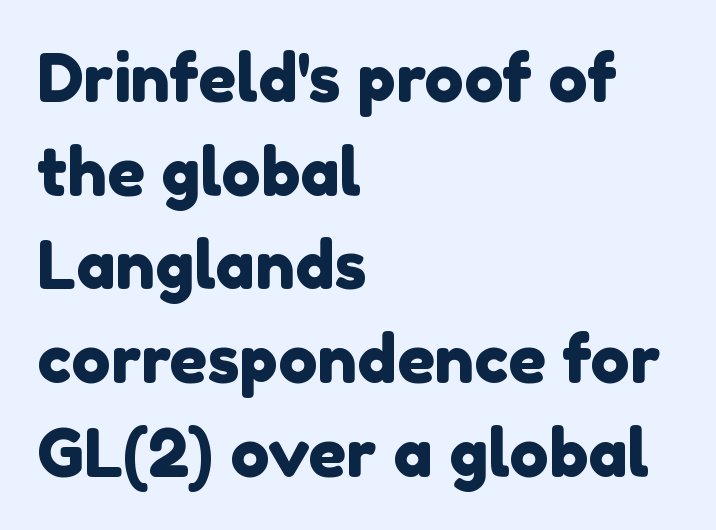
The image shows 66 px sans-serif type; set left-aligned, normal line spacing (1.42x), normal letter spacing, not underlined; a medium x-height.
